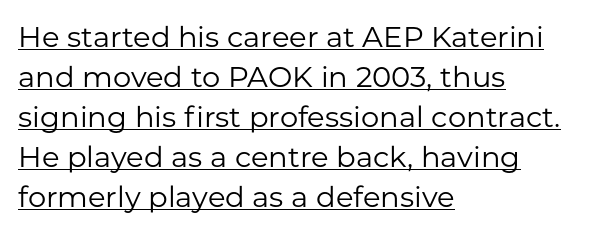
Compared with a typical body face, this is equally light or lighter still. Visually the block forms a straight wall on the left and a jagged coastline on the right. The passage shown is underscored from start to finish. Think of a printed novel: that variable character pitch is what you see here. Line spacing here is normal.
